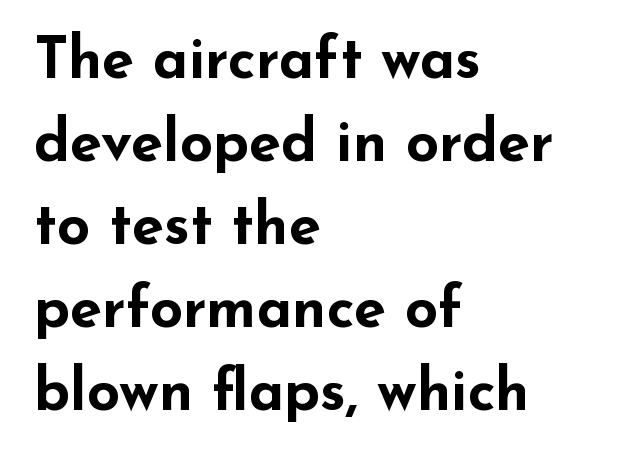
Q: Is the text bold? A: Yes.
Q: Is the text italic (slanted)? A: No, it is upright.
Q: Is the typeface a serif or a sans-serif typeface? A: Sans-serif.
Q: Is the text underlined? A: No.
Q: How is the paragraph aligned? A: Left-aligned.
Q: Is the spacing between letters normal or unusually wide? A: Normal.
Q: Is the spacing between lines tight, normal or loose? A: Normal.
Q: Width (condensed, normal, or wide)? A: Wide.
Q: Stroke contrast? A: Low.
Q: x-height? A: Small.
Q: Monospaced? A: No.
